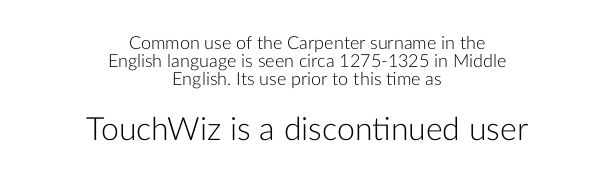
The image shows 32 px light sans-serif type, upright; set centered, tight line spacing (1.0x), normal letter spacing, not underlined; the second (bottom) block is 1.78x larger; low stroke contrast and a medium x-height.
